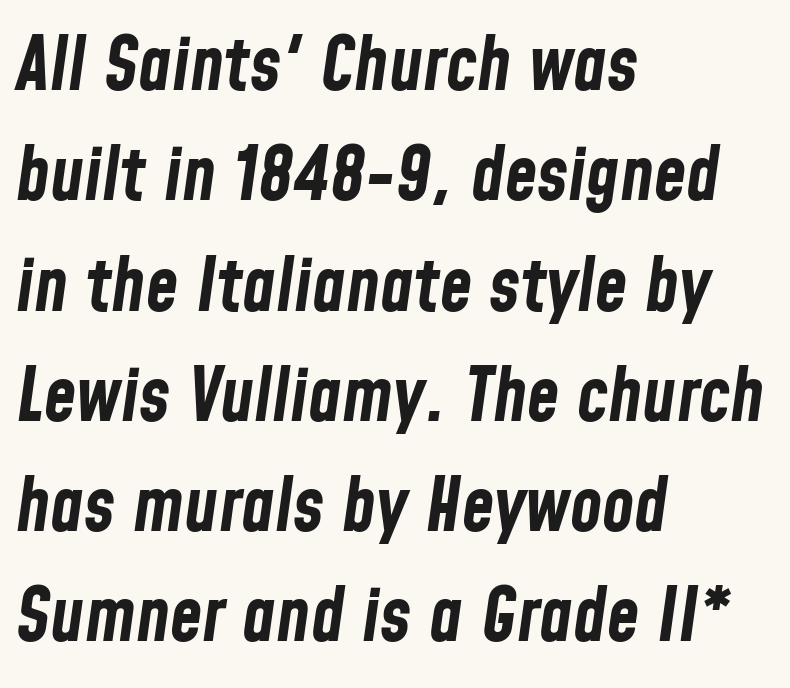
The image shows 74 px bold, condensed type, italic (leaning right); set left-aligned, normal line spacing (1.49x), normal letter spacing, not underlined; low stroke contrast and a medium x-height.
